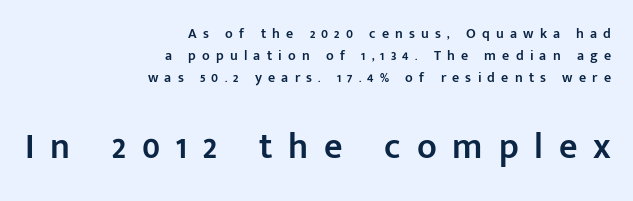
Q: Is the text bold? A: Semi-bold.
Q: Is the text italic (slanted)? A: No, it is upright.
Q: Is the typeface a serif or a sans-serif typeface? A: Sans-serif.
Q: Is the text underlined? A: No.
Q: How is the paragraph aligned? A: Right-aligned.
Q: Is the spacing between letters normal or unusually wide? A: Unusually wide.
Q: Is the spacing between lines tight, normal or loose? A: Normal.
Q: Which block of text is set in a larger size, the first (top) or the second (bottom)? A: The second (bottom) one.
Q: Width (condensed, normal, or wide)? A: Normal.
Q: Stroke contrast? A: Low.
Q: x-height? A: Medium.
Q: Monospaced? A: No.
